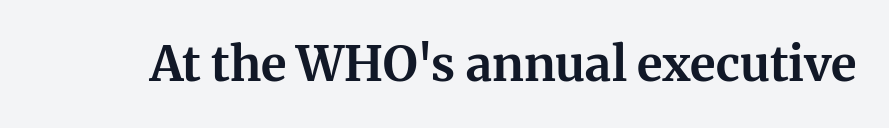
Q: Is the text bold? A: Yes.
Q: Is the text italic (slanted)? A: No, it is upright.
Q: Is the typeface a serif or a sans-serif typeface? A: Serif.
Q: Is the text underlined? A: No.
Q: Is the spacing between letters normal or unusually wide? A: Normal.
Q: Width (condensed, normal, or wide)? A: Normal.
Q: Stroke contrast? A: Medium.
Q: x-height? A: Medium.
Q: Monospaced? A: No.
